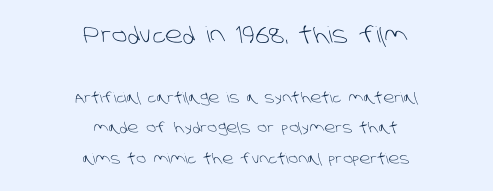
{"bold": "no", "underline": "no", "align": "center", "line_spacing": "loose", "line_spacing_ratio": 2.19, "letter_spacing": "normal", "letter_spacing_em": 0.0, "larger_block": "first", "size_ratio": 1.57, "glyph_px": 22}
